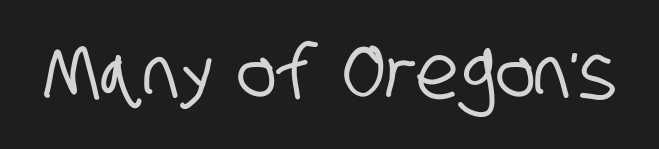
{"serif": "no", "width": "condensed", "stroke_contrast": "low", "x_height": "large", "monospaced": "no", "underline": "no", "letter_spacing": "normal", "letter_spacing_em": 0.0, "glyph_px": 75}
